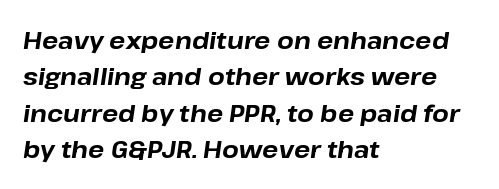
The image shows 24 px bold type, italic (leaning right); set left-aligned, normal line spacing (1.52x), normal letter spacing, not underlined.
